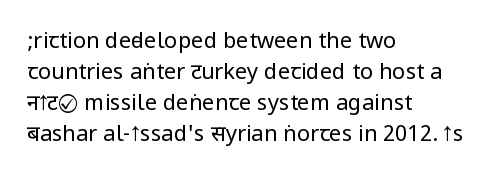
The image shows 22 px text type, upright; set left-aligned, normal line spacing (1.41x), normal letter spacing, not underlined.
